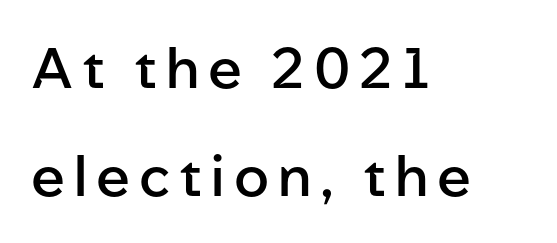
Q: Is the text bold? A: Semi-bold.
Q: Is the text italic (slanted)? A: No, it is upright.
Q: Is the typeface a serif or a sans-serif typeface? A: Sans-serif.
Q: Is the text underlined? A: No.
Q: How is the paragraph aligned? A: Left-aligned.
Q: Is the spacing between lines tight, normal or loose? A: Loose.
Q: Width (condensed, normal, or wide)? A: Normal.
Q: Stroke contrast? A: Low.
Q: x-height? A: Medium.
Q: Monospaced? A: No.
